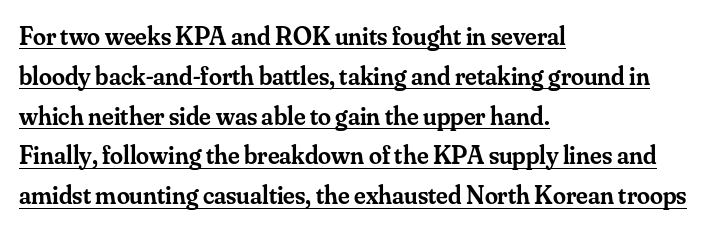
If you drew a ruler down the left edge, every line would touch it. There is no visible air inserted between adjacent glyphs. Quick note: interline space is typical. Do the letters lean? They stand straight.
